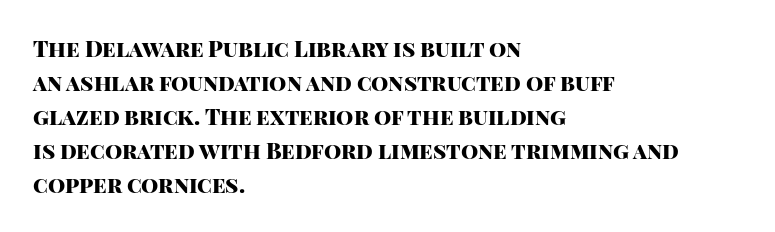
{"italic": "no", "bold": "yes", "underline": "no", "align": "left", "line_spacing": "normal", "line_spacing_ratio": 1.54, "letter_spacing": "normal", "letter_spacing_em": 0.0, "glyph_px": 22}
